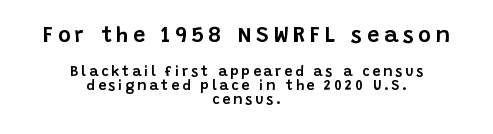
Q: Is the text italic (slanted)? A: No, it is upright.
Q: Is the text underlined? A: No.
Q: How is the paragraph aligned? A: Centered.
Q: Is the spacing between letters normal or unusually wide? A: Unusually wide.
Q: Is the spacing between lines tight, normal or loose? A: Tight.
Q: Which block of text is set in a larger size, the first (top) or the second (bottom)? A: The first (top) one.
